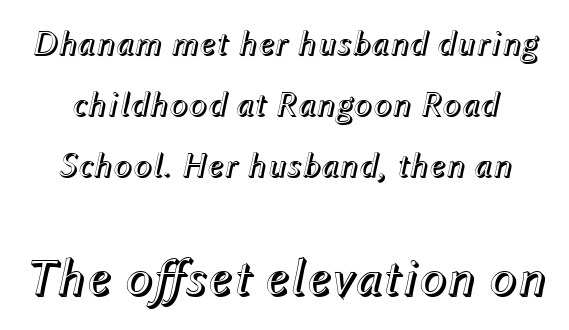
{"italic": "yes", "lean": "right", "slant_degrees": 12, "width": "normal", "x_height": "medium", "monospaced": "no", "underline": "no", "line_spacing_ratio": 1.75, "letter_spacing": "normal", "letter_spacing_em": 0.0, "larger_block": "second", "size_ratio": 1.49, "glyph_px": 52}
